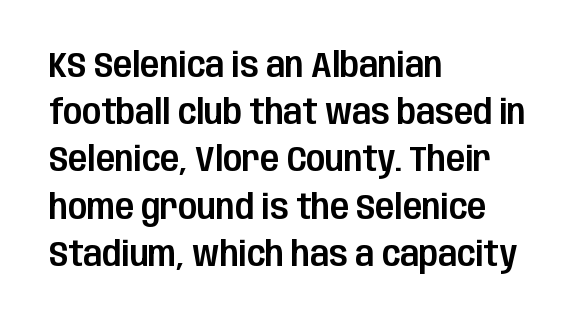
The image shows 35 px condensed sans-serif type, upright; set left-aligned, normal line spacing (1.35x), normal letter spacing, not underlined; low stroke contrast and a large x-height.
